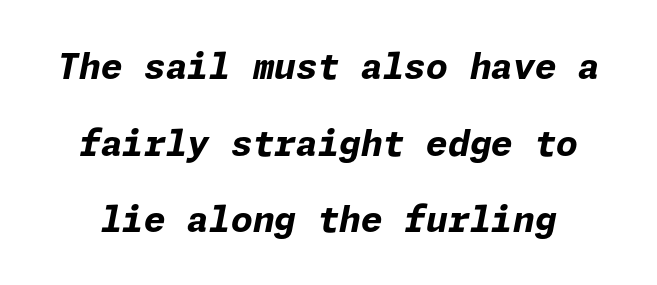
{"italic": "yes", "lean": "right", "slant_degrees": 11, "bold": "yes", "weight": "bold", "width": "normal", "stroke_contrast": "low", "x_height": "medium", "underline": "no", "line_spacing": "loose", "line_spacing_ratio": 2.19, "letter_spacing": "normal", "letter_spacing_em": 0.0, "glyph_px": 35}
